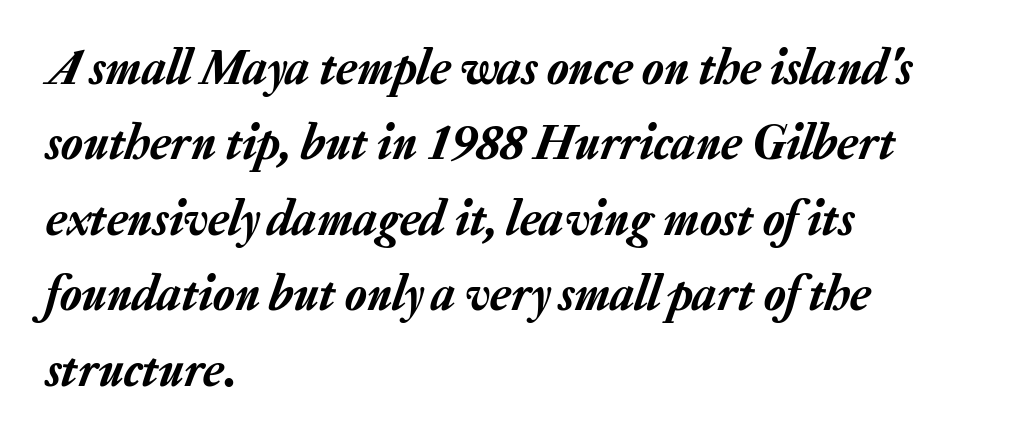
{"italic": "yes", "lean": "right", "slant_degrees": 20, "width": "normal", "stroke_contrast": "low", "x_height": "medium", "monospaced": "no", "underline": "no", "align": "left", "line_spacing": "normal", "line_spacing_ratio": 1.51, "letter_spacing": "normal", "letter_spacing_em": 0.0, "glyph_px": 50}
